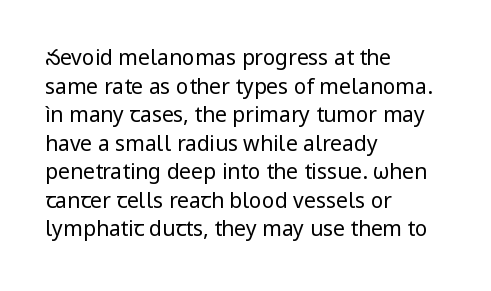
Line beginnings align vertically; line endings do not. Whoever set this chose a conventional vertical rhythm. Stroke mass is kept to a normal reading level or below. Nobody touched the tracking dial on this one.
